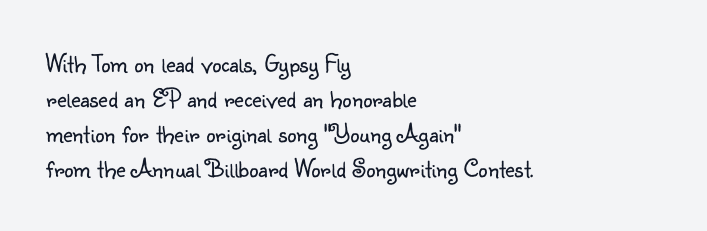
The strip under each line holds only bare page. Short note: letters normally spaced. The axis of the letterforms is exactly vertical. Line spacing here is normal. The rendering anchors every line to the left-hand side.
